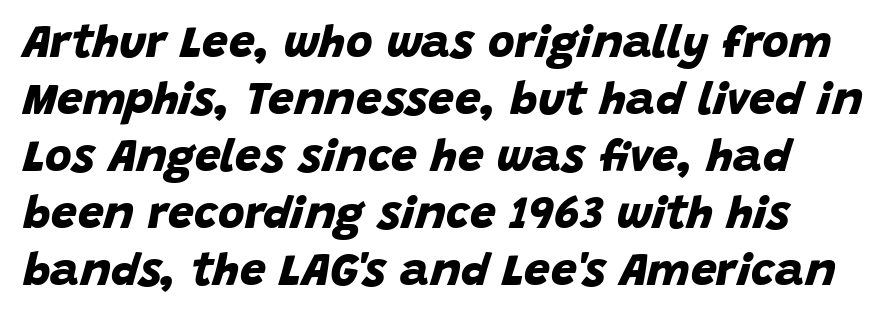
Q: Is the text bold? A: Yes.
Q: Is the typeface a serif or a sans-serif typeface? A: Sans-serif.
Q: Is the text underlined? A: No.
Q: Is the spacing between letters normal or unusually wide? A: Normal.
Q: Width (condensed, normal, or wide)? A: Normal.
Q: Stroke contrast? A: Low.
Q: x-height? A: Large.
Q: Monospaced? A: No.
